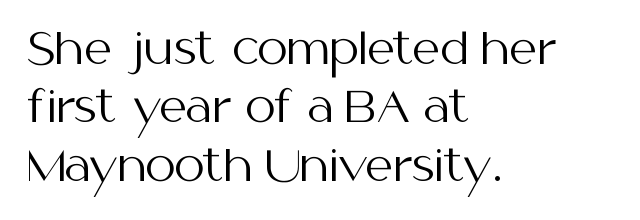
{"serif": "no", "italic": "no", "bold": "no", "weight": "regular", "width": "normal", "stroke_contrast": "medium", "x_height": "medium", "monospaced": "no", "underline": "no", "align": "left", "line_spacing": "normal", "line_spacing_ratio": 1.36, "letter_spacing": "normal", "letter_spacing_em": 0.0, "glyph_px": 43}
